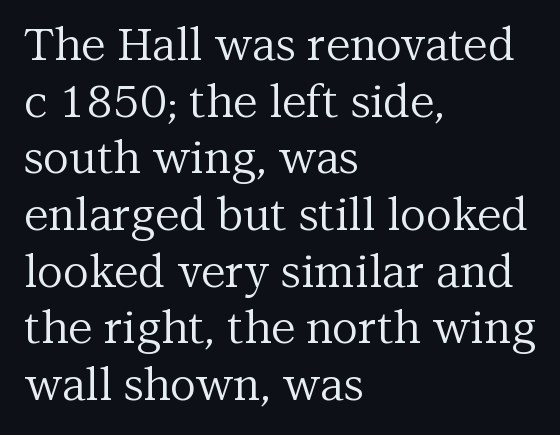
The passage shown is not underscored anywhere. Looks like regular typesetting: each glyph gets only the width it needs. The rendering keeps characters at their native spacing. One glance says typical: line gaps are just what's usual. To sum up the face: it has serifs.
